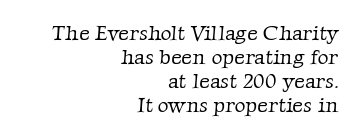
Q: Is the text bold? A: No.
Q: Is the text underlined? A: No.
Q: How is the paragraph aligned? A: Right-aligned.
Q: Is the spacing between letters normal or unusually wide? A: Normal.
Q: Is the spacing between lines tight, normal or loose? A: Tight.
